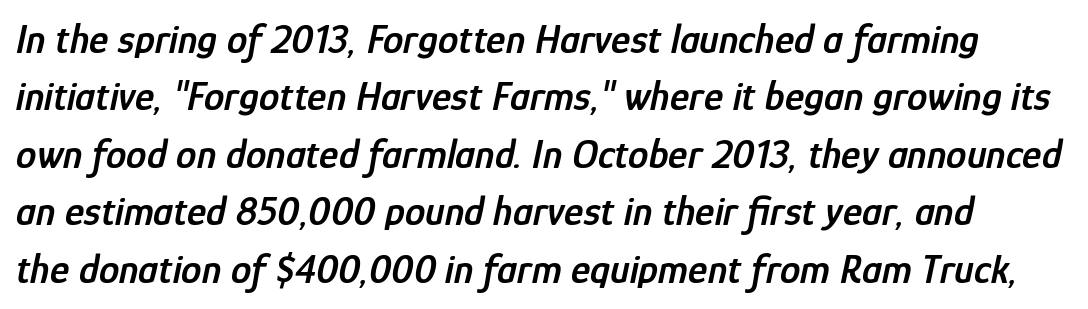
The space directly below the letters is spotless. This sample uses plain, unmodified letter spacing. The passage shown is typed in a proportional face where columns would drift. I'd describe the lettering as semibold — firm but not a full bold.
